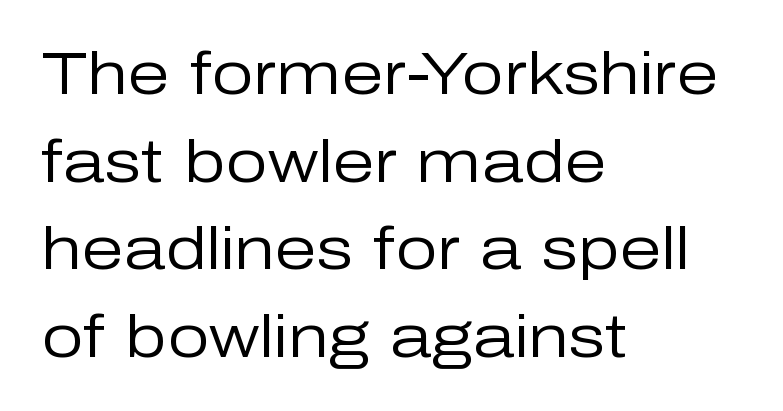
Q: Is the text bold? A: No.
Q: Is the text italic (slanted)? A: No, it is upright.
Q: Is the typeface a serif or a sans-serif typeface? A: Sans-serif.
Q: Is the text underlined? A: No.
Q: How is the paragraph aligned? A: Left-aligned.
Q: Is the spacing between letters normal or unusually wide? A: Normal.
Q: Is the spacing between lines tight, normal or loose? A: Normal.
Q: Width (condensed, normal, or wide)? A: Normal.
Q: Stroke contrast? A: Low.
Q: x-height? A: Medium.
Q: Monospaced? A: No.
